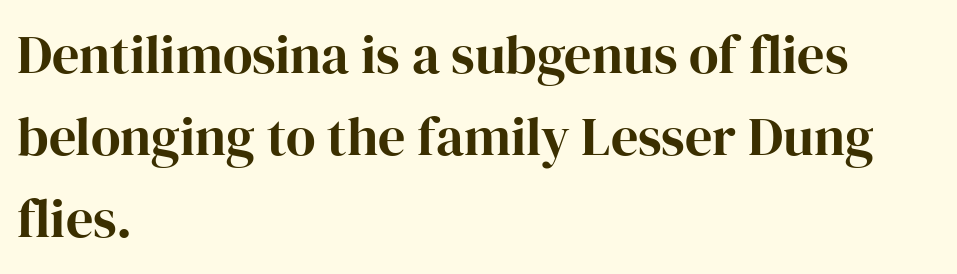
Varying glyph widths throughout — classic text-font behaviour. Nobody touched the tracking dial on this one. Casual observation: everything's shoved over to the left. Serifs: yes, visible at the terminals of the letterforms.
